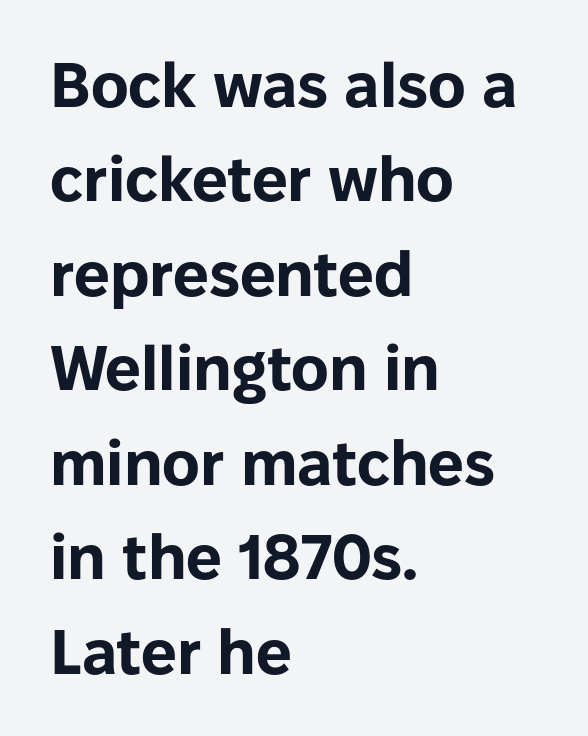
Nothing sits at the stroke ends, so this counts as sans-serif. Do the characters align in a grid? No, the font is proportional. This is roman type, the default non-slanted kind. Caption: multi-line text, flush left, ragged right. Heavy-handed strokes throughout: this text is bold.
